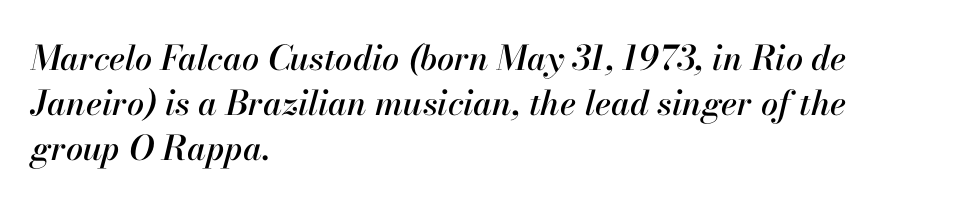
Evenly set lines give the paragraph a standard silhouette. Nothing unusual about the tracking: characters are spaced as the font intends. Caption: multi-line text, flush left, ragged right. Slant detected: the letters are inclined. The zone under the glyphs is completely vacant.
